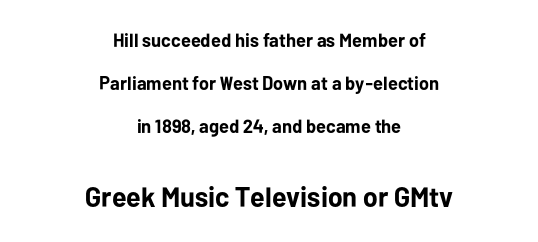
The image shows 28 px bold sans-serif type, upright; set centered, loose line spacing (2.26x), normal letter spacing, not underlined; the second (bottom) block is 1.47x larger; low stroke contrast and a medium x-height.
